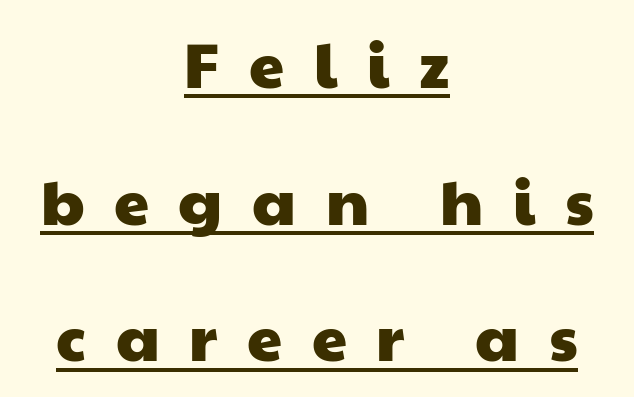
The image shows 63 px wide sans-serif type; set centered, loose line spacing (2.17x), unusually wide letter spacing (+0.47 em), underlined; low stroke contrast and a medium x-height.
